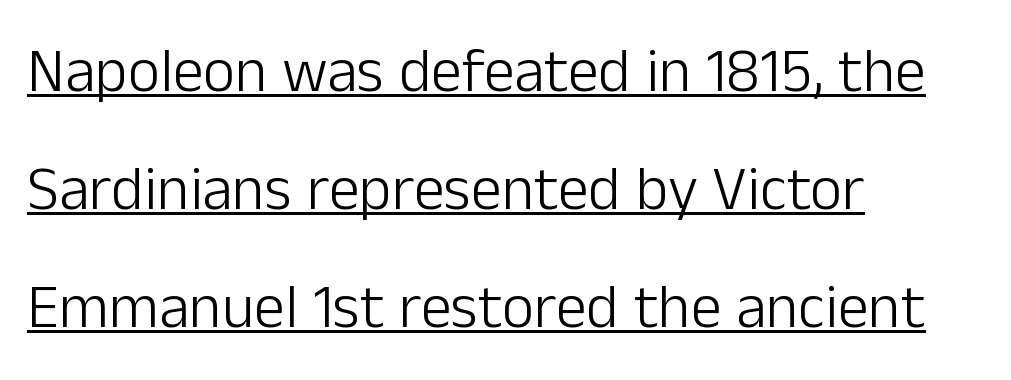
Q: Is the text bold? A: No.
Q: Is the text italic (slanted)? A: No, it is upright.
Q: Is the typeface a serif or a sans-serif typeface? A: Sans-serif.
Q: Is the text underlined? A: Yes.
Q: How is the paragraph aligned? A: Left-aligned.
Q: Is the spacing between letters normal or unusually wide? A: Normal.
Q: Is the spacing between lines tight, normal or loose? A: Loose.
Q: Width (condensed, normal, or wide)? A: Normal.
Q: Stroke contrast? A: Low.
Q: x-height? A: Medium.
Q: Monospaced? A: No.
